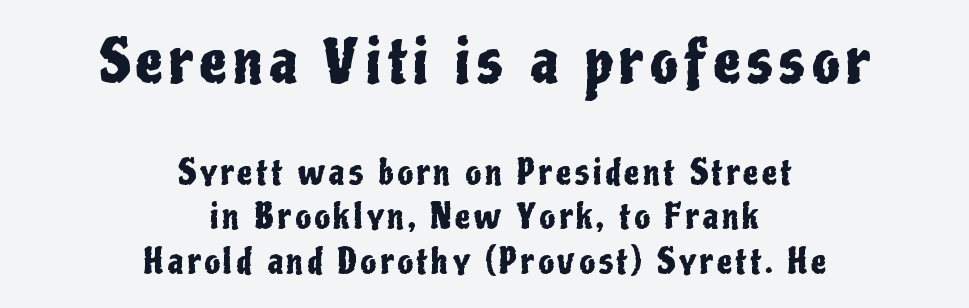
Q: Is the text italic (slanted)? A: No, it is upright.
Q: Is the typeface a serif or a sans-serif typeface? A: Sans-serif.
Q: Is the text underlined? A: No.
Q: How is the paragraph aligned? A: Centered.
Q: Is the spacing between lines tight, normal or loose? A: Normal.
Q: Which block of text is set in a larger size, the first (top) or the second (bottom)? A: The first (top) one.
Q: Width (condensed, normal, or wide)? A: Condensed.
Q: Stroke contrast? A: Low.
Q: x-height? A: Medium.
Q: Monospaced? A: No.
